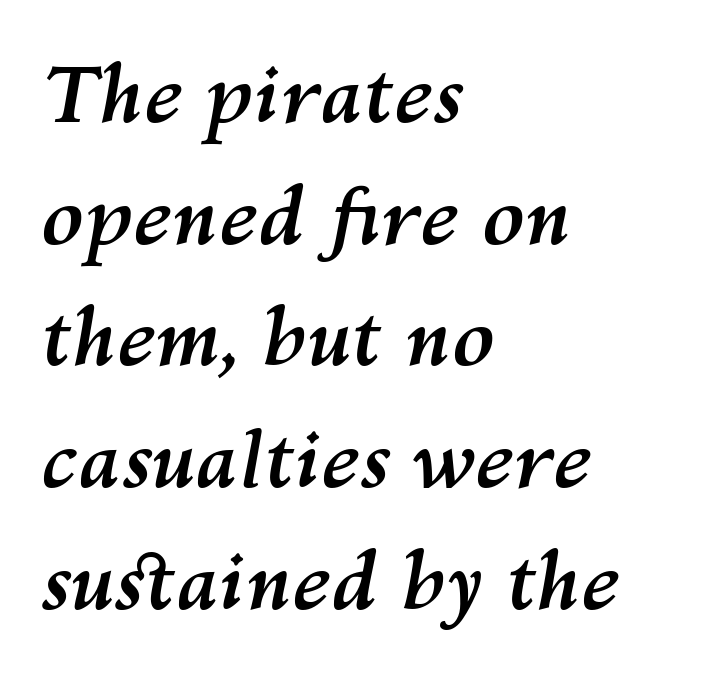
Leading matches the norm, producing a regular column. Strokes here are thick enough to call this a true bold. Looks like regular typesetting: each glyph gets only the width it needs. This sample uses plain, unmodified letter spacing. Lines of text with bare space underneath. The ragged edge is on the right, which tells us the setting is flush left.
